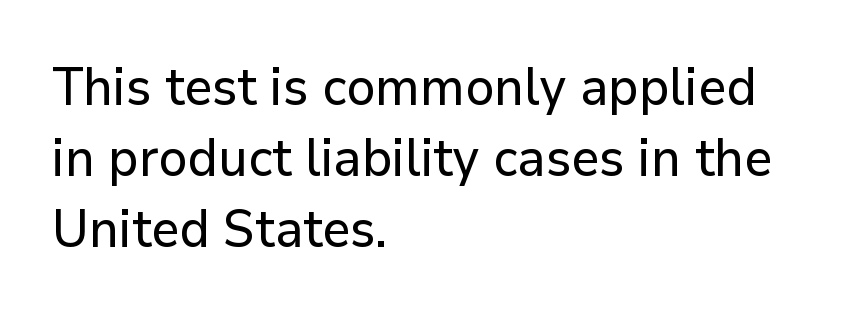
The image shows 52 px sans-serif type, upright; set left-aligned, normal line spacing (1.37x), normal letter spacing, not underlined; low stroke contrast and a medium x-height.
